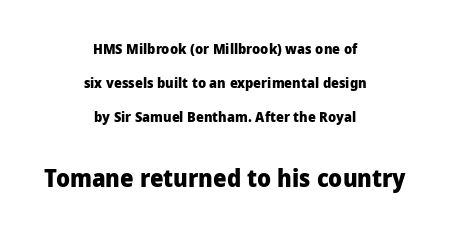
A typesetter would call this leading open, well beyond the default. The letters in the lower block stand taller than those in the block above. The letters stand straight up with perfectly vertical stems. The lines in this sample share a center point and differ in where they start and stop.
